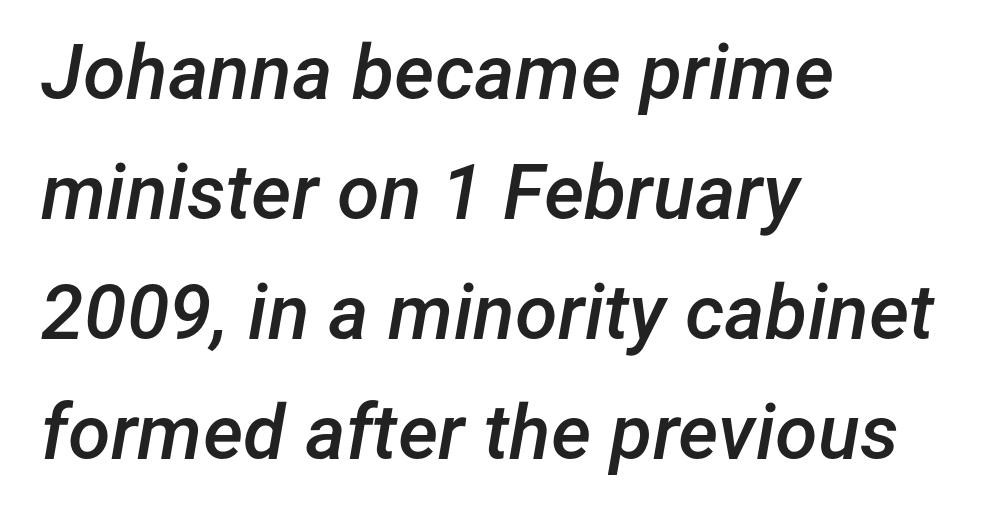
Q: Is the text bold? A: Semi-bold.
Q: Is the text italic (slanted)? A: Yes, it leans right by about 12 degrees.
Q: Is the text underlined? A: No.
Q: How is the paragraph aligned? A: Left-aligned.
Q: Is the spacing between letters normal or unusually wide? A: Normal.
Q: Is the spacing between lines tight, normal or loose? A: Normal.
Q: Width (condensed, normal, or wide)? A: Normal.
Q: Stroke contrast? A: Low.
Q: x-height? A: Medium.
Q: Monospaced? A: No.
